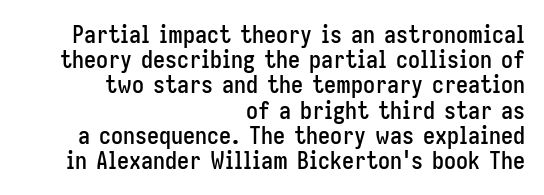
The image shows 24 px text type, upright; set right-aligned, tight line spacing (1.05x), normal letter spacing, not underlined.
